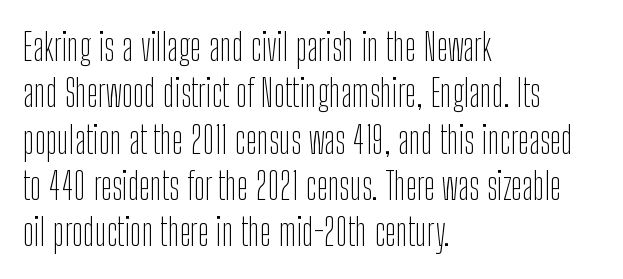
{"serif": "no", "italic": "no", "bold": "no", "weight": "thin", "width": "condensed", "stroke_contrast": "low", "x_height": "medium", "monospaced": "no", "underline": "no", "align": "left", "line_spacing_ratio": 1.22, "letter_spacing": "normal", "letter_spacing_em": 0.0, "glyph_px": 38}
